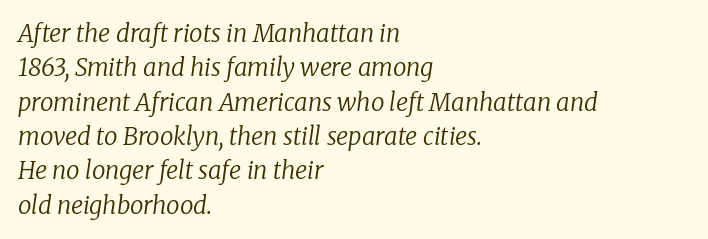
The text carries the slant typical of an italic or oblique font. Default kerning and tracking; the words read as compact shapes. The vertical gap from one line to the next is medium. Each line starts at the same left margin while the right side varies.
